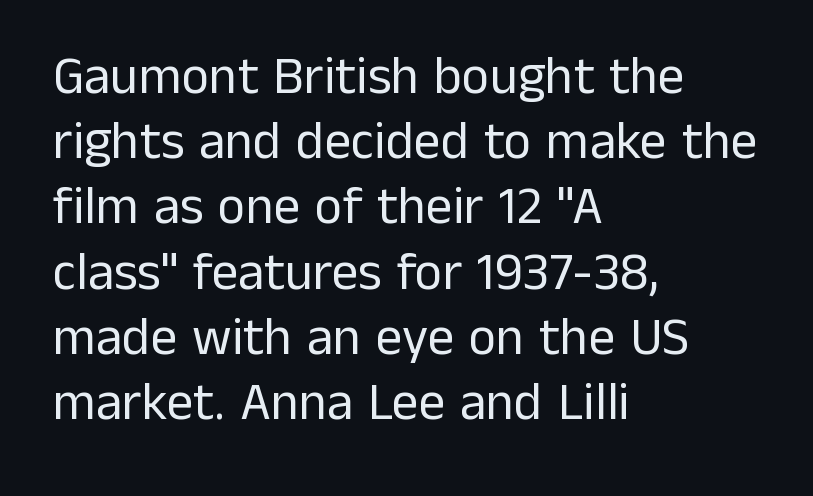
Q: Is the text bold? A: No.
Q: Is the text italic (slanted)? A: No, it is upright.
Q: Is the typeface a serif or a sans-serif typeface? A: Sans-serif.
Q: Is the text underlined? A: No.
Q: How is the paragraph aligned? A: Left-aligned.
Q: Is the spacing between letters normal or unusually wide? A: Normal.
Q: Width (condensed, normal, or wide)? A: Normal.
Q: Stroke contrast? A: Low.
Q: x-height? A: Medium.
Q: Monospaced? A: No.
